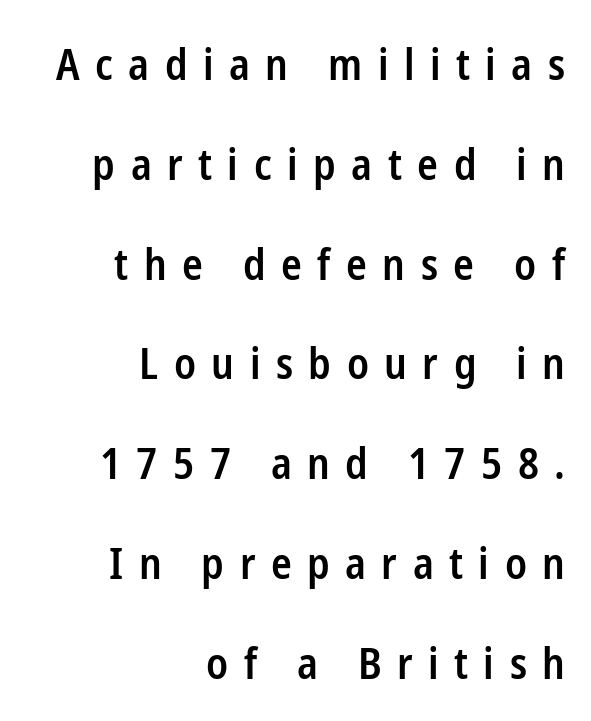
{"serif": "no", "italic": "no", "bold": "semi", "weight": "semibold", "width": "condensed", "stroke_contrast": "low", "x_height": "medium", "monospaced": "no", "underline": "no", "align": "right", "line_spacing": "loose", "line_spacing_ratio": 2.32, "letter_spacing": "wide", "letter_spacing_em": 0.36, "glyph_px": 43}
